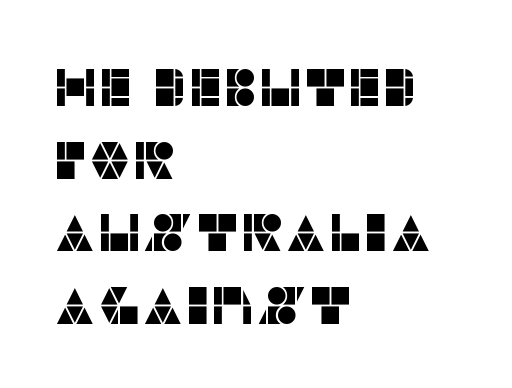
{"serif": "no", "italic": "no", "width": "normal", "stroke_contrast": "low", "x_height": "large", "monospaced": "no", "underline": "no", "align": "left", "line_spacing": "normal", "line_spacing_ratio": 1.37, "letter_spacing": "normal", "letter_spacing_em": 0.0, "glyph_px": 53}
